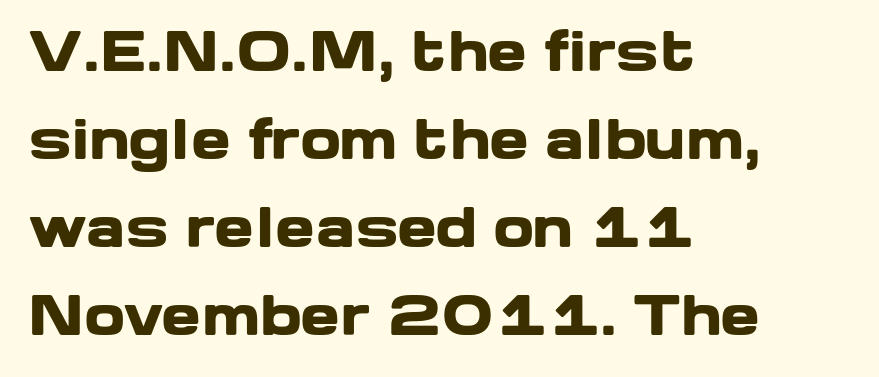
Q: Is the text bold? A: Yes.
Q: Is the text italic (slanted)? A: No, it is upright.
Q: Is the typeface a serif or a sans-serif typeface? A: Sans-serif.
Q: Is the text underlined? A: No.
Q: How is the paragraph aligned? A: Left-aligned.
Q: Is the spacing between letters normal or unusually wide? A: Normal.
Q: Is the spacing between lines tight, normal or loose? A: Normal.
Q: Width (condensed, normal, or wide)? A: Wide.
Q: Stroke contrast? A: Low.
Q: x-height? A: Medium.
Q: Monospaced? A: No.
